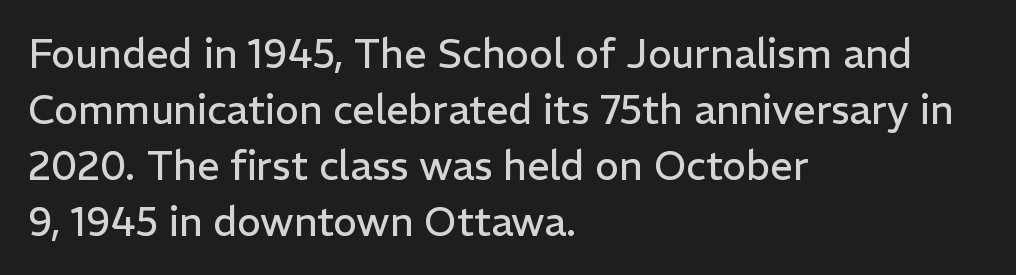
I'd call this a sans setting — the letters go barefoot. You could call the tracking neutral — neither tight nor loose. No letter is thick-stroked: the sample isn't bold. These lines were composed using upright roman letters. Caption: multi-line text, flush left, ragged right. These lines sit exactly where default settings would place them.
